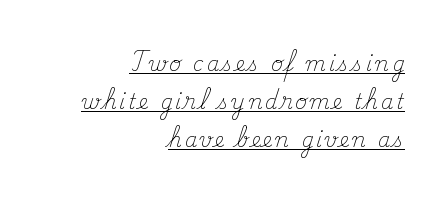
Q: Is the text bold? A: No.
Q: Is the text italic (slanted)? A: Yes.
Q: Is the text underlined? A: Yes.
Q: How is the paragraph aligned? A: Right-aligned.
Q: Is the spacing between lines tight, normal or loose? A: Loose.
